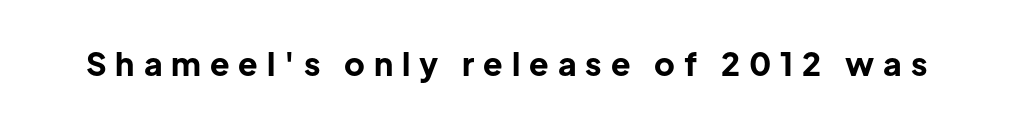
{"serif": "no", "italic": "no", "bold": "yes", "weight": "bold", "width": "normal", "stroke_contrast": "low", "x_height": "medium", "monospaced": "no", "underline": "no", "letter_spacing": "wide", "letter_spacing_em": 0.28, "glyph_px": 32}
